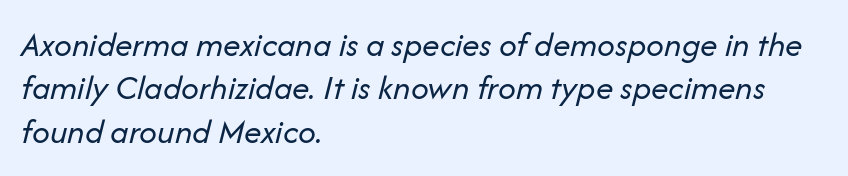
The image shows 35 px regular-weight type, italic (leaning right); set left-aligned, line spacing 1.24x, normal letter spacing, not underlined; low stroke contrast and a medium x-height.
